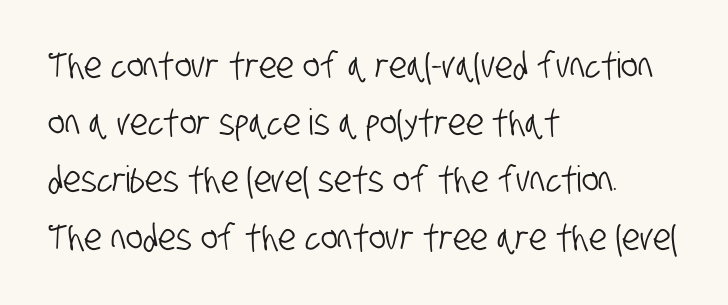
The image shows 36 px condensed sans-serif type; set left-aligned, normal line spacing (1.59x), normal letter spacing, not underlined; low stroke contrast and a large x-height.
